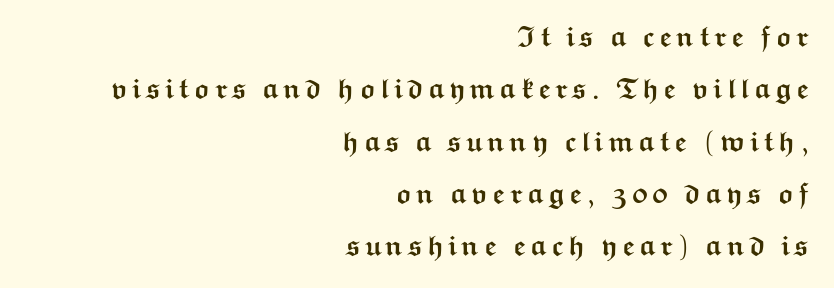
{"serif": "no", "italic": "no", "bold": "yes", "weight": "semibold", "width": "wide", "stroke_contrast": "medium", "x_height": "medium", "monospaced": "no", "underline": "no", "align": "right", "line_spacing_ratio": 1.87, "glyph_px": 28}
